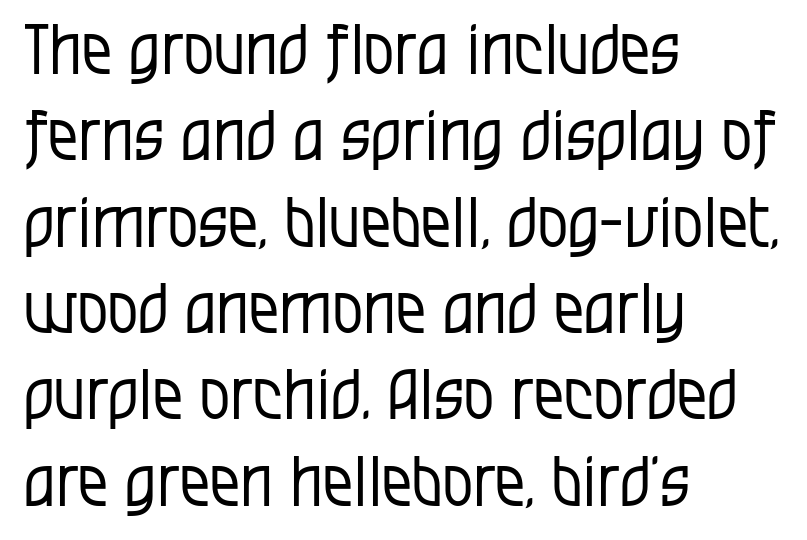
Q: Is the text bold? A: No.
Q: Is the text italic (slanted)? A: No, it is upright.
Q: Is the typeface a serif or a sans-serif typeface? A: Sans-serif.
Q: Is the text underlined? A: No.
Q: How is the paragraph aligned? A: Left-aligned.
Q: Is the spacing between letters normal or unusually wide? A: Normal.
Q: Is the spacing between lines tight, normal or loose? A: Normal.
Q: Width (condensed, normal, or wide)? A: Condensed.
Q: Stroke contrast? A: Low.
Q: x-height? A: Large.
Q: Monospaced? A: No.
